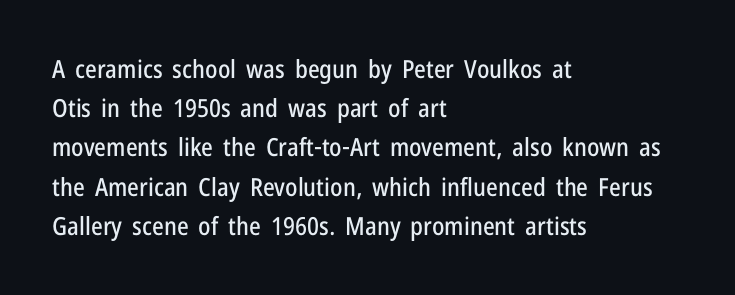
The image shows 25 px text type, upright; set left-aligned, normal line spacing (1.57x), normal letter spacing, not underlined.
